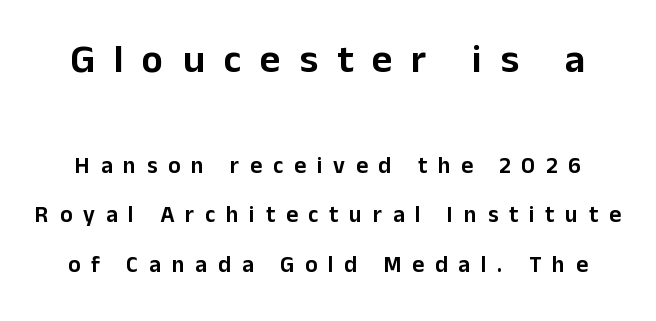
{"serif": "no", "italic": "no", "width": "normal", "stroke_contrast": "low", "x_height": "medium", "monospaced": "no", "underline": "no", "line_spacing": "loose", "line_spacing_ratio": 2.15, "letter_spacing": "wide", "letter_spacing_em": 0.47, "larger_block": "first", "size_ratio": 1.74, "glyph_px": 40}
